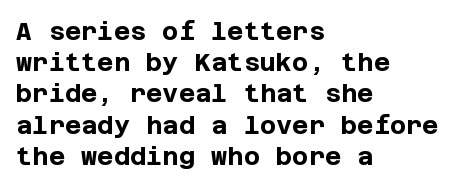
Q: Is the text bold? A: Yes.
Q: Is the text italic (slanted)? A: No, it is upright.
Q: Is the text underlined? A: No.
Q: How is the paragraph aligned? A: Left-aligned.
Q: Is the spacing between letters normal or unusually wide? A: Normal.
Q: Is the spacing between lines tight, normal or loose? A: Normal.
